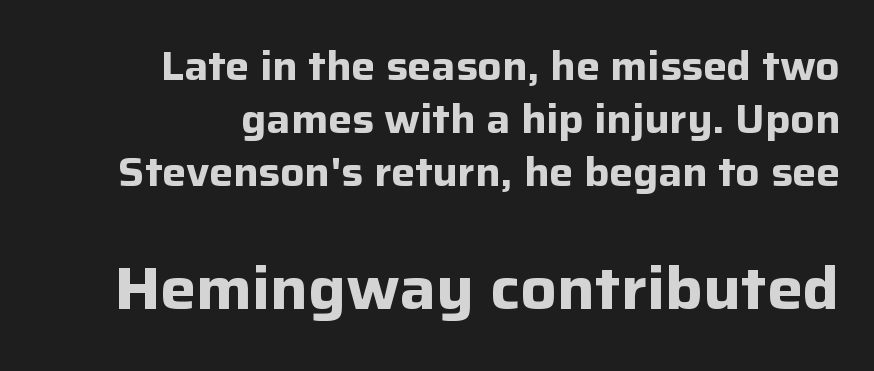
The image shows 60 px bold sans-serif type, upright; set right-aligned, normal line spacing (1.32x), normal letter spacing, not underlined; the second (bottom) block is 1.5x larger; low stroke contrast and a medium x-height.
